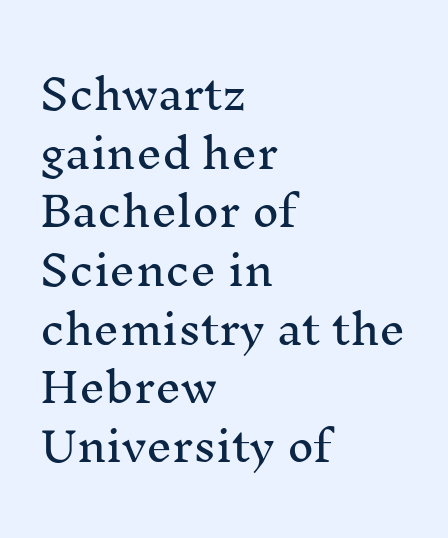
Q: Is the text italic (slanted)? A: No, it is upright.
Q: Is the typeface a serif or a sans-serif typeface? A: Serif.
Q: Is the text underlined? A: No.
Q: How is the paragraph aligned? A: Left-aligned.
Q: Is the spacing between letters normal or unusually wide? A: Normal.
Q: Is the spacing between lines tight, normal or loose? A: Normal.
Q: Width (condensed, normal, or wide)? A: Normal.
Q: Stroke contrast? A: Medium.
Q: x-height? A: Medium.
Q: Monospaced? A: No.
